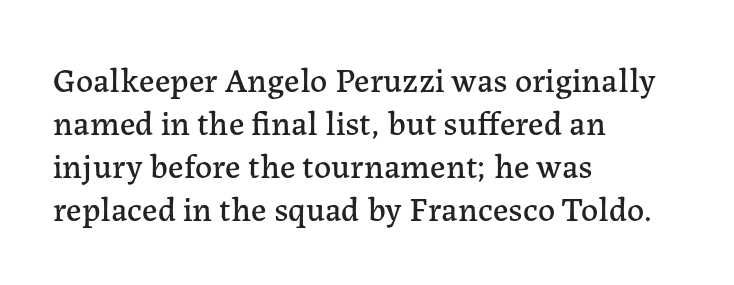
The image shows 34 px serif type, upright; set left-aligned, normal line spacing (1.26x), normal letter spacing, not underlined; low stroke contrast and a medium x-height.
